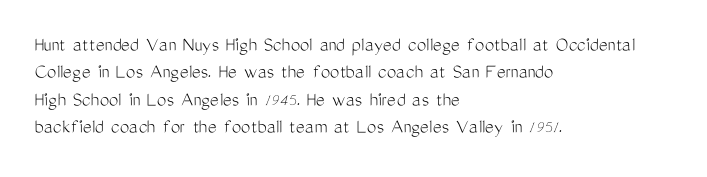
{"italic": "no", "bold": "no", "underline": "no", "align": "left", "line_spacing": "normal", "line_spacing_ratio": 1.3, "letter_spacing": "normal", "letter_spacing_em": 0.0, "glyph_px": 21}
